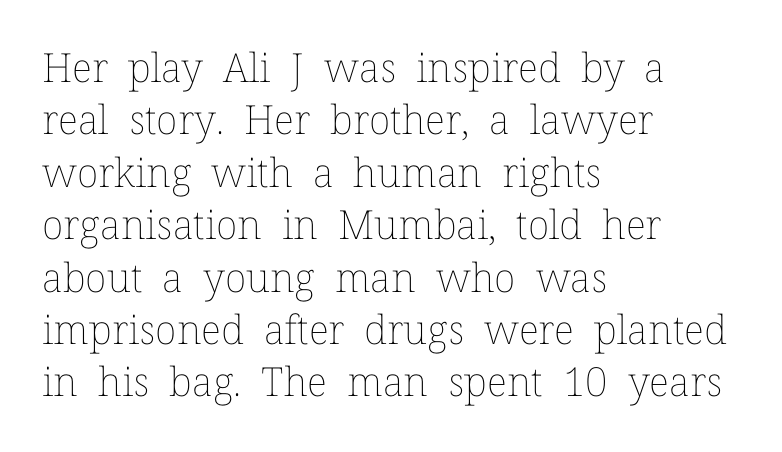
Stems and bowls with no extra thickness — not bold. No extra tracking has been applied to these lines. Compared with typical paragraphs, the rows here are spaced about the same. Each letter keeps its own natural width here, so spacing adapts to shape. A clean baseline with only descenders dipping below it.
